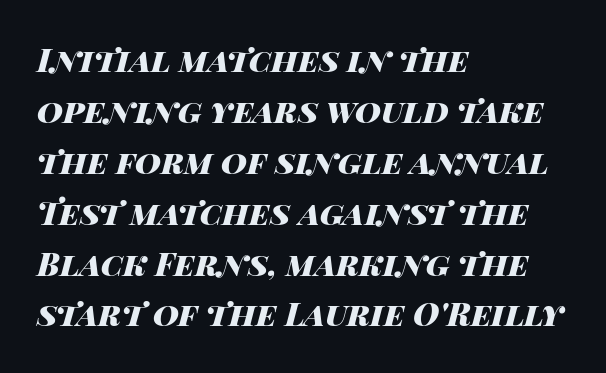
{"italic": "yes", "lean": "right", "slant_degrees": 14, "bold": "yes", "weight": "heavy", "width": "wide", "stroke_contrast": "high", "x_height": "large", "monospaced": "no", "underline": "no", "align": "left", "line_spacing": "normal", "line_spacing_ratio": 1.59, "letter_spacing": "normal", "letter_spacing_em": 0.0, "glyph_px": 32}
